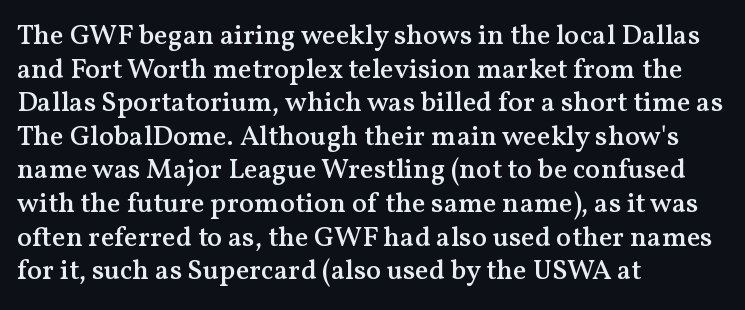
The image shows 28 px semibold serif type, upright; set left-aligned, line spacing 1.2x, normal letter spacing, not underlined; medium stroke contrast and a medium x-height.
